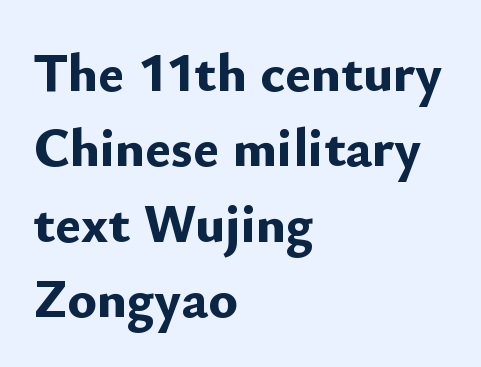
The image shows 55 px bold sans-serif type, upright; set left-aligned, normal line spacing (1.37x), normal letter spacing, not underlined; low stroke contrast and a small x-height.
